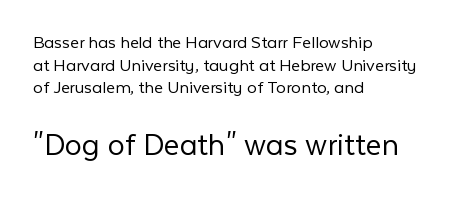
Look at the bottom of the vertical strokes: they stop flat, with no serifs. Stem width sits at or under what a default text font uses. Reading down the block, your eye returns to a fixed left position each line. The passage shown is typed in a proportional face where columns would drift. Students, note that the glyphs here touch the page at normal intervals.
